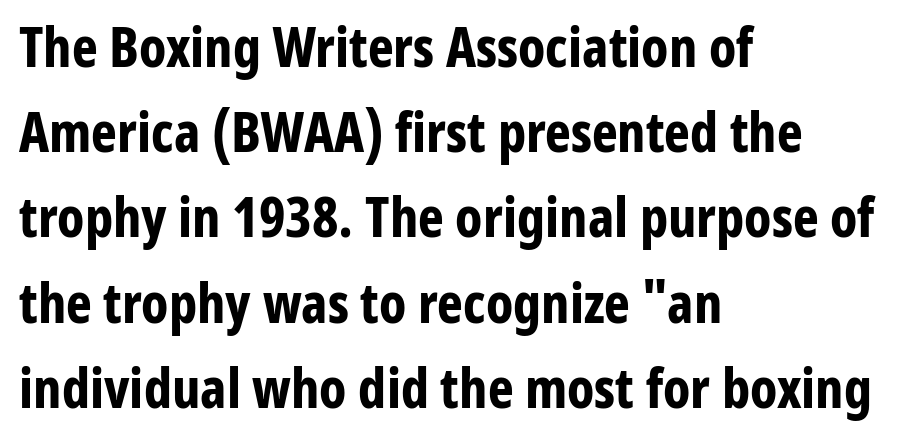
The image shows 55 px bold, condensed sans-serif type, upright; set left-aligned, normal line spacing (1.55x), normal letter spacing, not underlined; low stroke contrast and a medium x-height.
